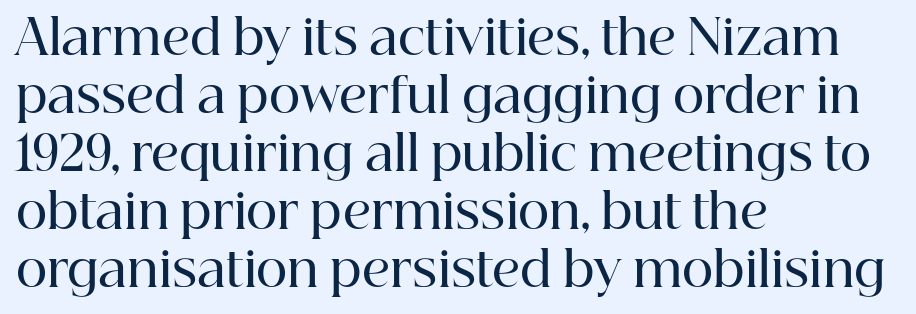
{"serif": "yes", "italic": "no", "bold": "semi", "weight": "semibold", "width": "normal", "stroke_contrast": "high", "x_height": "medium", "monospaced": "no", "underline": "no", "align": "left", "line_spacing_ratio": 1.21, "letter_spacing": "normal", "letter_spacing_em": 0.0, "glyph_px": 48}
